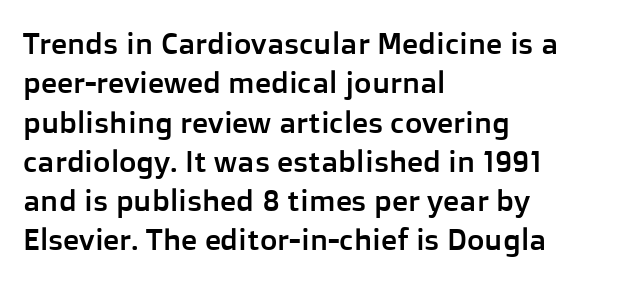
Q: Is the text italic (slanted)? A: No, it is upright.
Q: Is the typeface a serif or a sans-serif typeface? A: Sans-serif.
Q: Is the text underlined? A: No.
Q: How is the paragraph aligned? A: Left-aligned.
Q: Is the spacing between letters normal or unusually wide? A: Normal.
Q: Is the spacing between lines tight, normal or loose? A: Normal.
Q: Width (condensed, normal, or wide)? A: Normal.
Q: Stroke contrast? A: Low.
Q: x-height? A: Medium.
Q: Monospaced? A: No.
